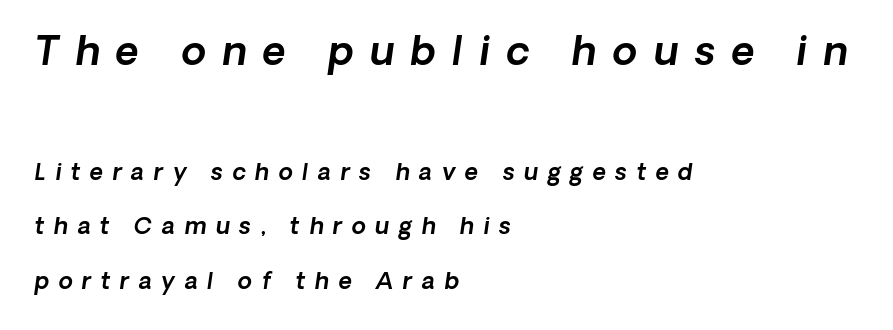
Italic? Definitely — the glyphs are oblique. The face used here is proportionally spaced, like ordinary book or web type. The passage is arranged the way most books set body copy — flush left. The letterforms stand isolated, each surrounded by extra space. Bare-footed words on every line. Notice the wide empty band between every row — that's loose leading.
